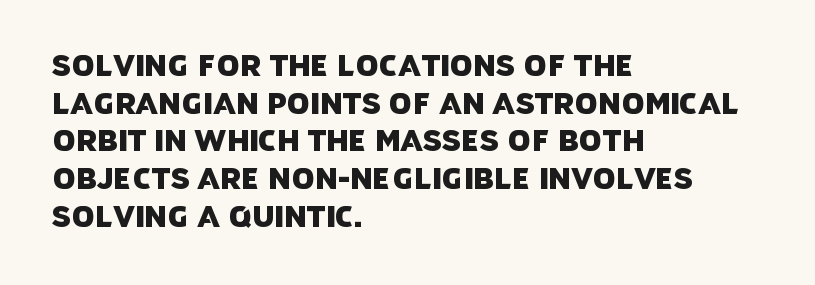
A typesetter would call this zero additional tracking. Notice how the passage keeps a crisp vertical edge on the left only. Glance below the letters and you will spot only blank space. The letters advance in unequal steps, a hallmark of proportional type. Normally led — the rows are evenly, conventionally spaced. Does the type have serifs? No, each stem ends abruptly.
